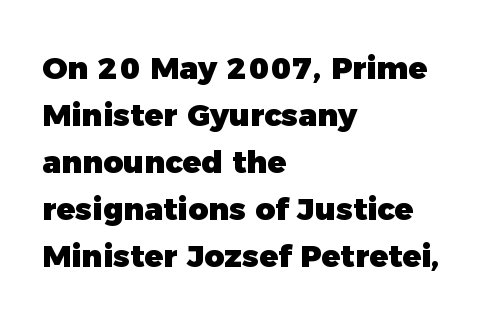
The image shows 31 px heavy sans-serif type; set left-aligned, normal line spacing (1.52x), normal letter spacing, not underlined; a medium x-height.
